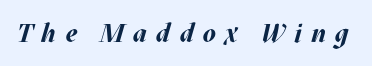
This sample uses an oblique cut, with every glyph tilted off the vertical. The string is rendered with underlining switched off. These words are printed bold, with thick strokes throughout. Honestly, the letter spacing is so wide it's the main thing you notice.
